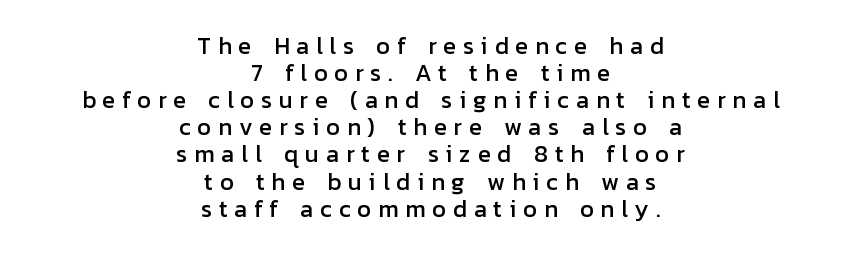
When letters stand straight like this, we call the style roman or upright. The rendering positions every line midway between the sides. The tracking jumps out immediately: characters are airy and widely separated. The foot of each line stays bare and open.
